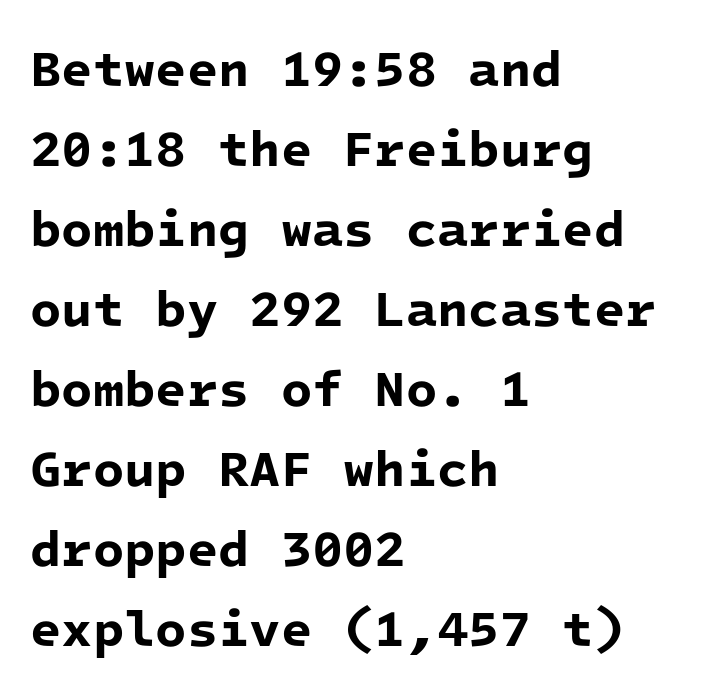
Typeset ragged right — the left edge is the straight one. The letters march in equal steps, a hallmark of fixed-pitch type. Honestly, the row spacing looks completely unremarkable. In terms of weight, the rendering is a true, heavy bold. The face used here is rendered with its standard letterfit.
